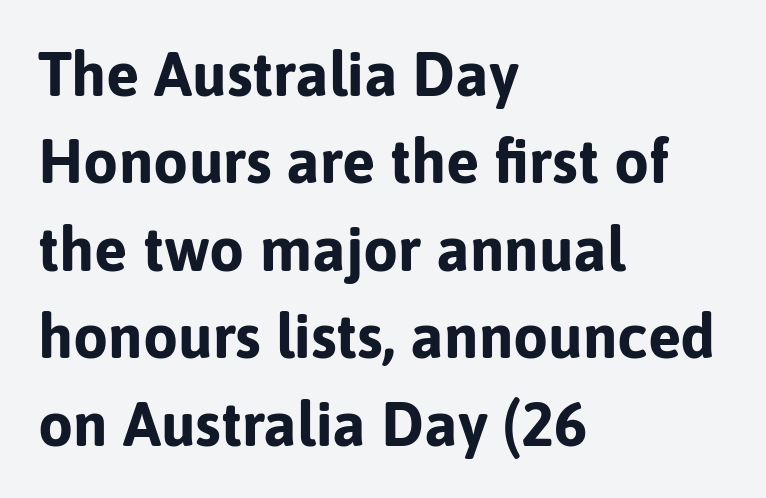
{"serif": "no", "italic": "no", "bold": "yes", "weight": "bold", "width": "normal", "stroke_contrast": "low", "x_height": "medium", "monospaced": "no", "underline": "no", "align": "left", "line_spacing": "normal", "line_spacing_ratio": 1.41, "letter_spacing": "normal", "letter_spacing_em": 0.0, "glyph_px": 62}
